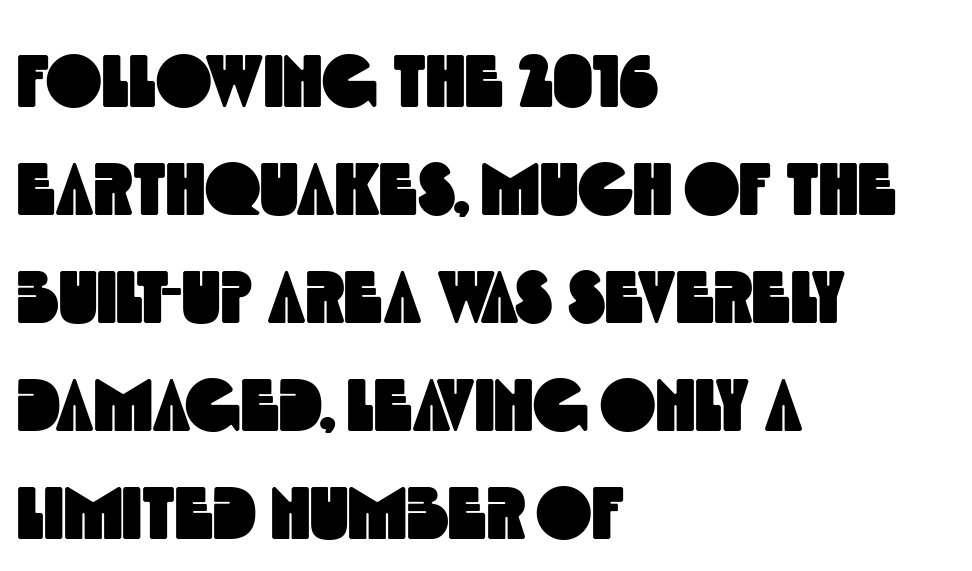
{"serif": "no", "width": "condensed", "x_height": "large", "monospaced": "no", "underline": "no", "align": "left", "line_spacing": "normal", "line_spacing_ratio": 1.44, "letter_spacing": "normal", "letter_spacing_em": 0.0, "glyph_px": 75}
